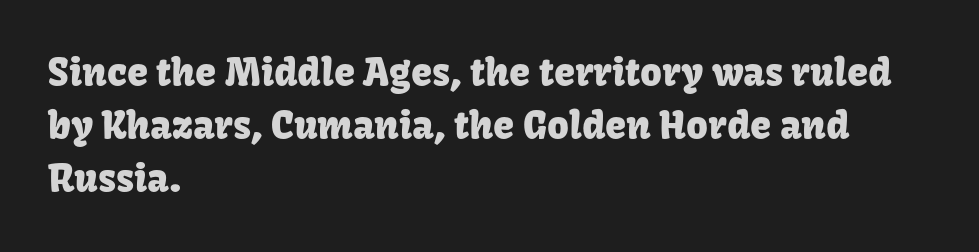
{"serif": "no", "italic": "no", "width": "normal", "stroke_contrast": "low", "x_height": "medium", "monospaced": "no", "underline": "no", "align": "left", "line_spacing": "normal", "line_spacing_ratio": 1.4, "letter_spacing": "normal", "letter_spacing_em": 0.0, "glyph_px": 38}
